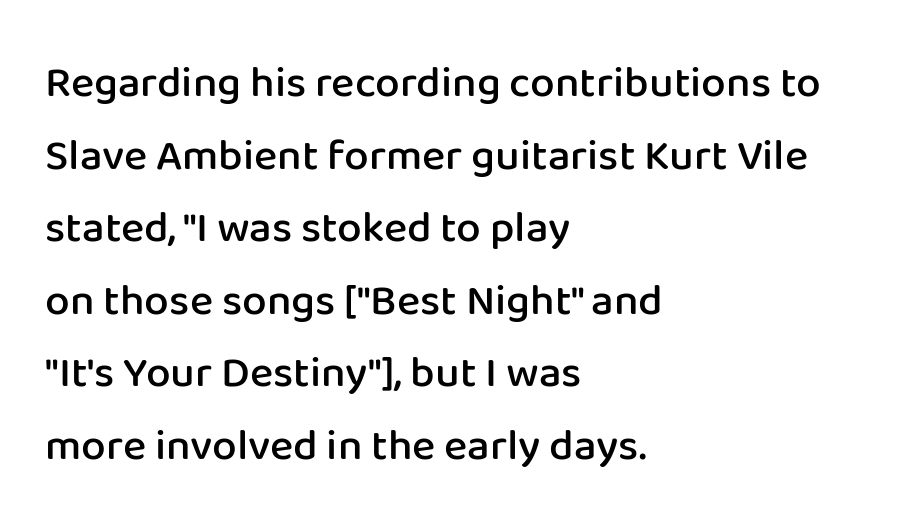
Regarding serifs, this sample does without them. Stroke thickness is moderately raised; the sample reads as semibold. The rendering uses natural spacing where letterforms have individual widths. Evenly set lines give the paragraph a standard silhouette. Posture: vertical.
